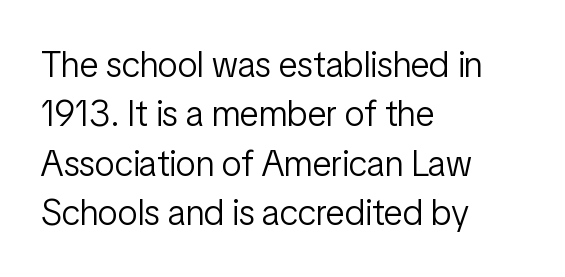
Q: Is the text bold? A: No.
Q: Is the text italic (slanted)? A: No, it is upright.
Q: Is the typeface a serif or a sans-serif typeface? A: Sans-serif.
Q: Is the text underlined? A: No.
Q: How is the paragraph aligned? A: Left-aligned.
Q: Is the spacing between letters normal or unusually wide? A: Normal.
Q: Is the spacing between lines tight, normal or loose? A: Normal.
Q: Width (condensed, normal, or wide)? A: Condensed.
Q: Stroke contrast? A: Low.
Q: x-height? A: Medium.
Q: Monospaced? A: No.
